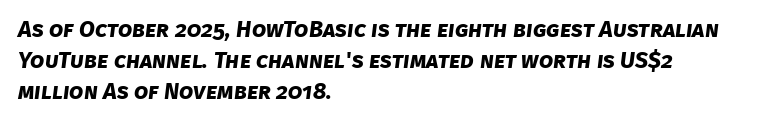
Q: Is the text bold? A: Yes.
Q: Is the text underlined? A: No.
Q: How is the paragraph aligned? A: Left-aligned.
Q: Is the spacing between letters normal or unusually wide? A: Normal.
Q: Is the spacing between lines tight, normal or loose? A: Normal.
